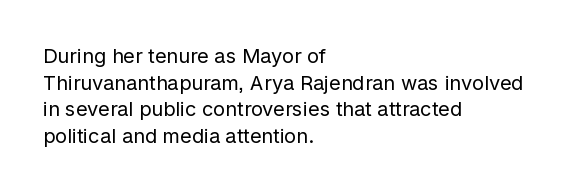
Does the copy run flush right? No — it runs flush left. The block of text has a typical density, with ordinary space between rows. This sample uses plain, unmodified letter spacing. The zone under the glyphs is completely vacant. A roman cut, with each character standing at attention. Stem width sits at or under what a default text font uses.
